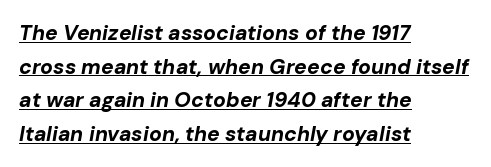
Q: Is the text bold? A: Yes.
Q: Is the text italic (slanted)? A: Yes, it leans right by about 10 degrees.
Q: Is the text underlined? A: Yes.
Q: How is the paragraph aligned? A: Left-aligned.
Q: Is the spacing between letters normal or unusually wide? A: Normal.
Q: Is the spacing between lines tight, normal or loose? A: Normal.
